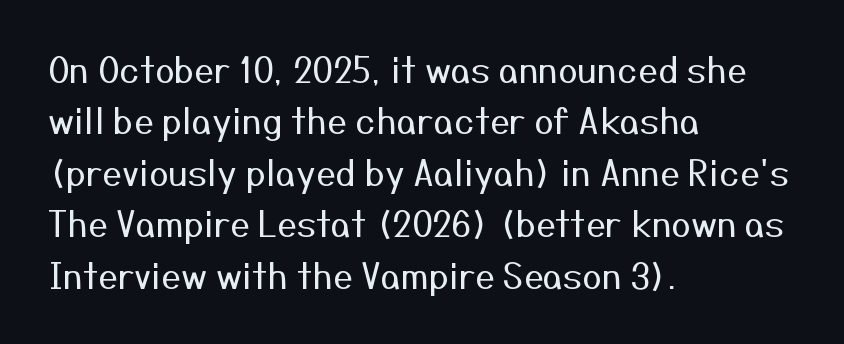
The passage shown is typed in a proportional face where columns would drift. This sample uses a sans-serif face. No word sits above an underline. Caption: multi-line text, flush left, ragged right.
